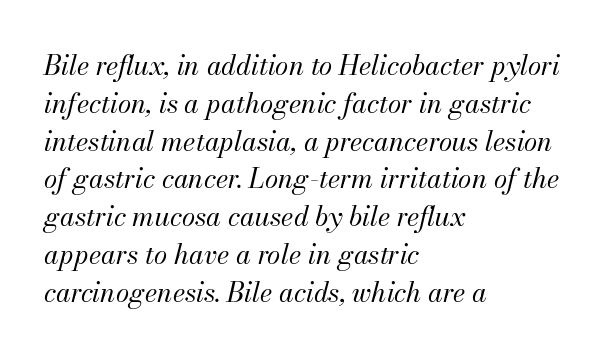
The image shows 27 px text type, italic (leaning right); set left-aligned, normal line spacing (1.4x), normal letter spacing, not underlined.
